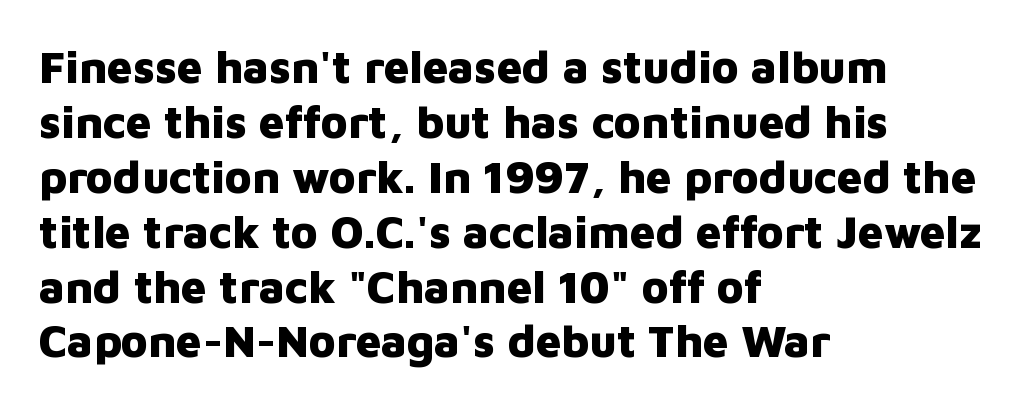
The image shows 45 px heavy sans-serif type, upright; set left-aligned, line spacing 1.22x, normal letter spacing, not underlined; low stroke contrast and a medium x-height.
